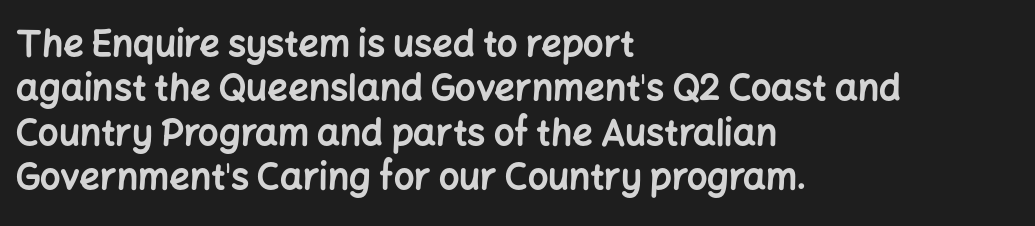
Q: Is the text bold? A: Yes.
Q: Is the text italic (slanted)? A: No, it is upright.
Q: Is the typeface a serif or a sans-serif typeface? A: Sans-serif.
Q: Is the text underlined? A: No.
Q: How is the paragraph aligned? A: Left-aligned.
Q: Is the spacing between letters normal or unusually wide? A: Normal.
Q: Width (condensed, normal, or wide)? A: Normal.
Q: Stroke contrast? A: Low.
Q: x-height? A: Medium.
Q: Monospaced? A: No.
